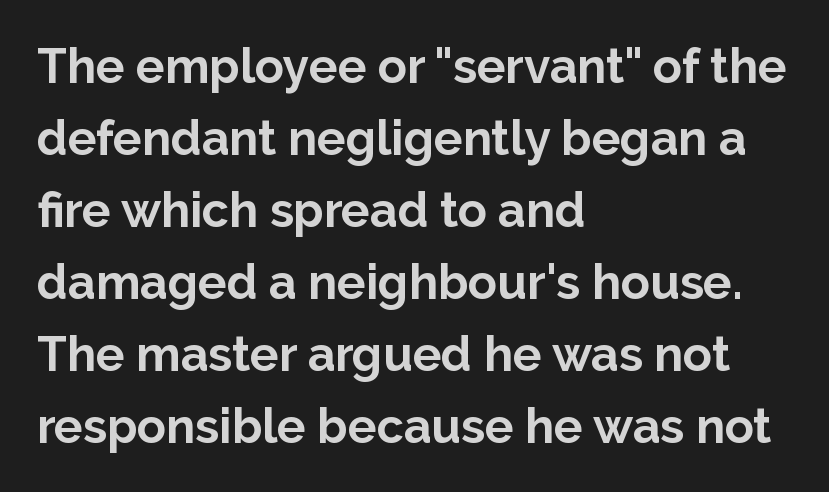
Q: Is the text bold? A: Yes.
Q: Is the text italic (slanted)? A: No, it is upright.
Q: Is the typeface a serif or a sans-serif typeface? A: Sans-serif.
Q: Is the text underlined? A: No.
Q: How is the paragraph aligned? A: Left-aligned.
Q: Is the spacing between letters normal or unusually wide? A: Normal.
Q: Is the spacing between lines tight, normal or loose? A: Normal.
Q: Width (condensed, normal, or wide)? A: Normal.
Q: Stroke contrast? A: Low.
Q: x-height? A: Medium.
Q: Monospaced? A: No.
